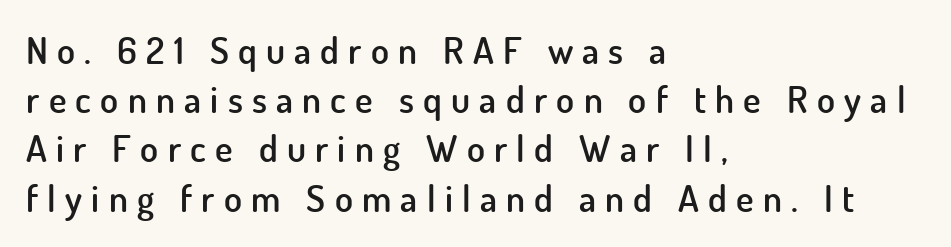
{"serif": "no", "italic": "no", "bold": "semi", "weight": "semibold", "width": "normal", "stroke_contrast": "low", "x_height": "small", "monospaced": "no", "underline": "no", "align": "left", "line_spacing": "normal", "line_spacing_ratio": 1.33, "letter_spacing": "wide", "letter_spacing_em": 0.25, "glyph_px": 37}
